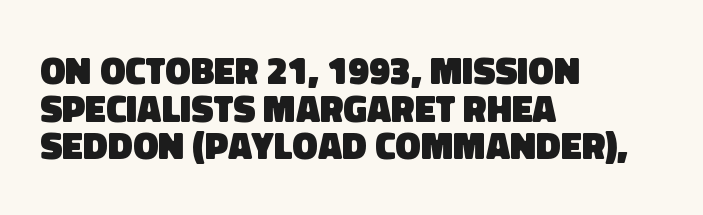
Set as a true bold cut, around the 700 mark. Horizontal alignment here is leftward, the default for most running prose. The letters carry no serifs — their stems end cleanly without finishing strokes. Cramped leading. Just letters on the line, the space beneath them empty.
